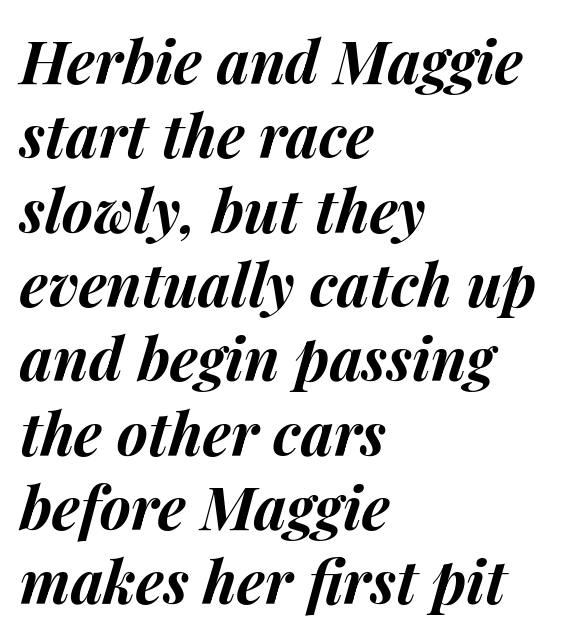
Q: Is the text bold? A: Yes.
Q: Is the text italic (slanted)? A: Yes, it leans right by about 14 degrees.
Q: Is the text underlined? A: No.
Q: How is the paragraph aligned? A: Left-aligned.
Q: Is the spacing between letters normal or unusually wide? A: Normal.
Q: Is the spacing between lines tight, normal or loose? A: Normal.
Q: Width (condensed, normal, or wide)? A: Normal.
Q: Stroke contrast? A: Medium.
Q: x-height? A: Medium.
Q: Monospaced? A: No.
